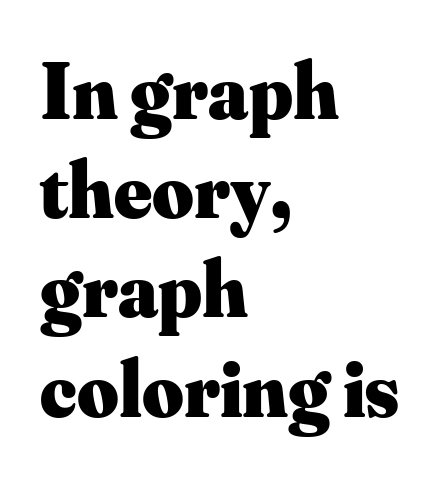
Q: Is the text bold? A: Yes.
Q: Is the text italic (slanted)? A: No, it is upright.
Q: Is the typeface a serif or a sans-serif typeface? A: Serif.
Q: Is the text underlined? A: No.
Q: How is the paragraph aligned? A: Left-aligned.
Q: Is the spacing between letters normal or unusually wide? A: Normal.
Q: Width (condensed, normal, or wide)? A: Normal.
Q: Stroke contrast? A: Medium.
Q: x-height? A: Small.
Q: Monospaced? A: No.
